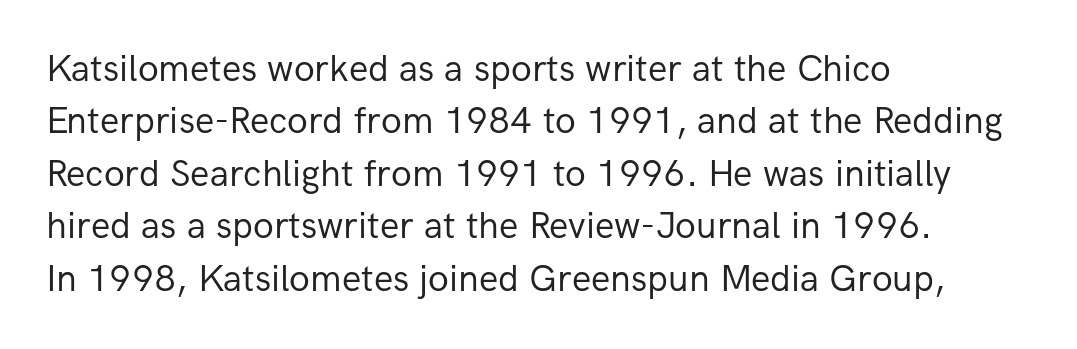
The image shows 38 px regular-weight sans-serif type, upright; set left-aligned, normal line spacing (1.38x), normal letter spacing, not underlined; low stroke contrast and a medium x-height.
